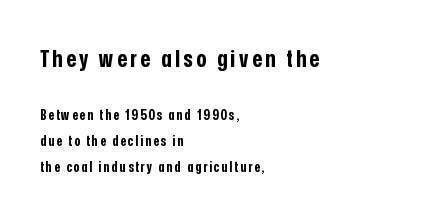
Q: Is the text bold? A: Yes.
Q: Is the text italic (slanted)? A: No, it is upright.
Q: Is the text underlined? A: No.
Q: How is the paragraph aligned? A: Left-aligned.
Q: Which block of text is set in a larger size, the first (top) or the second (bottom)? A: The first (top) one.
